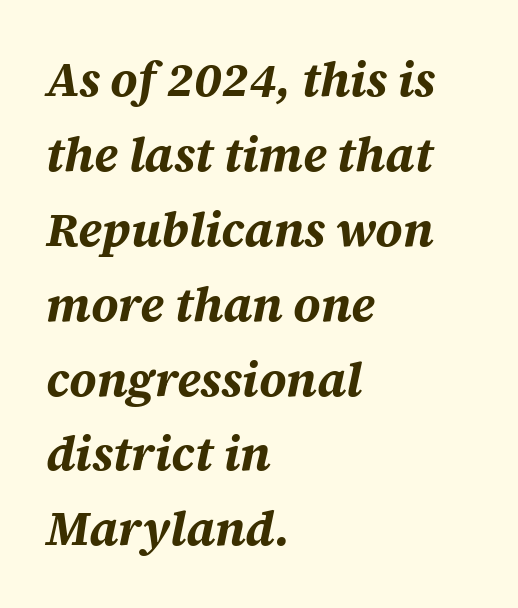
The glyphs are unaccompanied by any horizontal stroke below them. Honestly, the letter spacing is just normal — you wouldn't notice it. Does the copy run flush right? No — it runs flush left. Observe the lean: these are italic letterforms.
